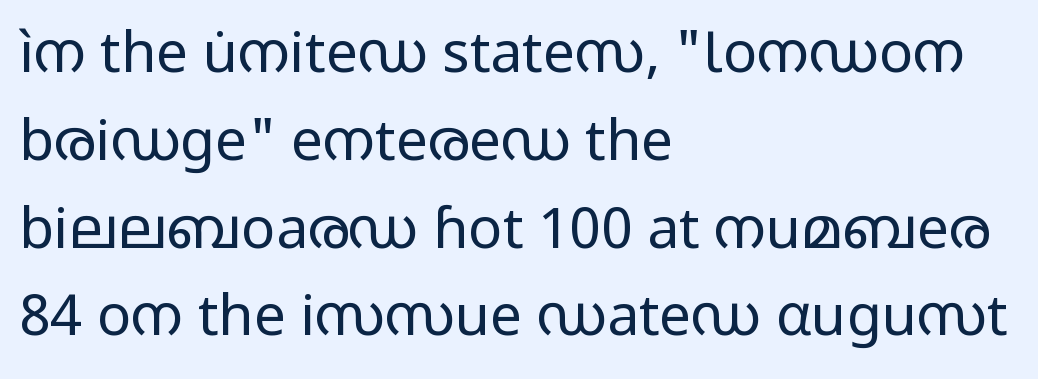
{"serif": "no", "italic": "no", "bold": "no", "weight": "regular", "width": "wide", "stroke_contrast": "low", "x_height": "medium", "monospaced": "no", "underline": "no", "align": "left", "line_spacing": "normal", "line_spacing_ratio": 1.54, "letter_spacing": "normal", "letter_spacing_em": 0.0, "glyph_px": 57}
